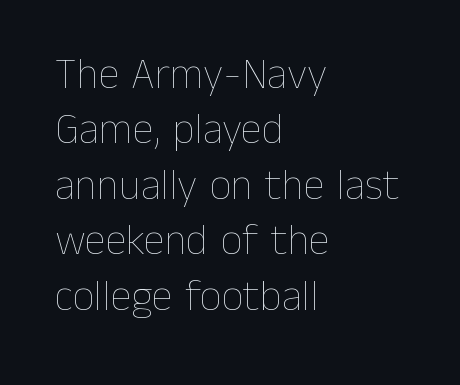
Q: Is the text bold? A: No.
Q: Is the text italic (slanted)? A: No, it is upright.
Q: Is the text underlined? A: No.
Q: How is the paragraph aligned? A: Left-aligned.
Q: Is the spacing between letters normal or unusually wide? A: Normal.
Q: Is the spacing between lines tight, normal or loose? A: Normal.
Q: Width (condensed, normal, or wide)? A: Normal.
Q: Stroke contrast? A: Low.
Q: x-height? A: Medium.
Q: Monospaced? A: No.
